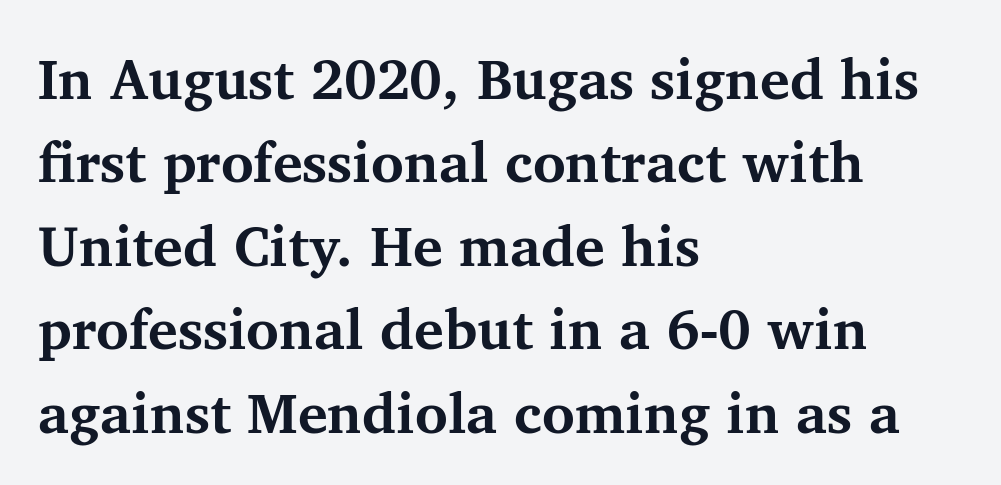
Think of a printed novel: that variable character pitch is what you see here. Regarding leading, the lines here are spaced in the standard way. Letter spacing: default. Every stem runs plumb, perpendicular to the baseline. Is the block centered? No — it sits flush against the left margin.
